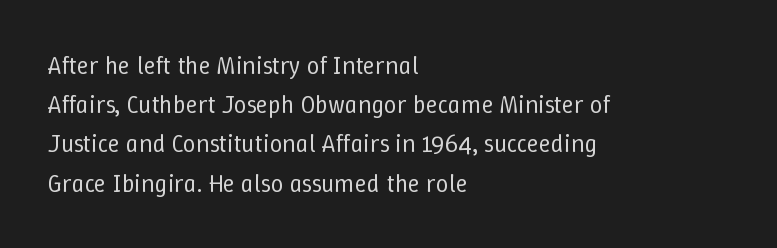
The image shows 25 px text type, upright; set left-aligned, normal line spacing (1.57x), normal letter spacing, not underlined.
